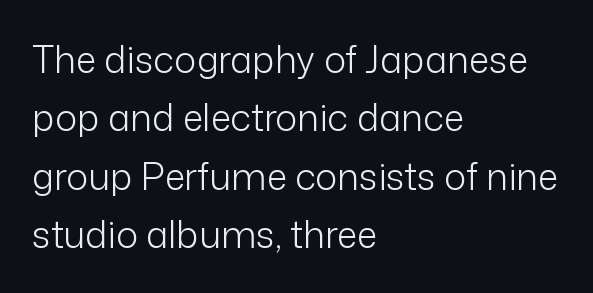
The image shows 37 px light sans-serif type, upright; set left-aligned, normal line spacing (1.58x), normal letter spacing, not underlined; low stroke contrast and a medium x-height.
